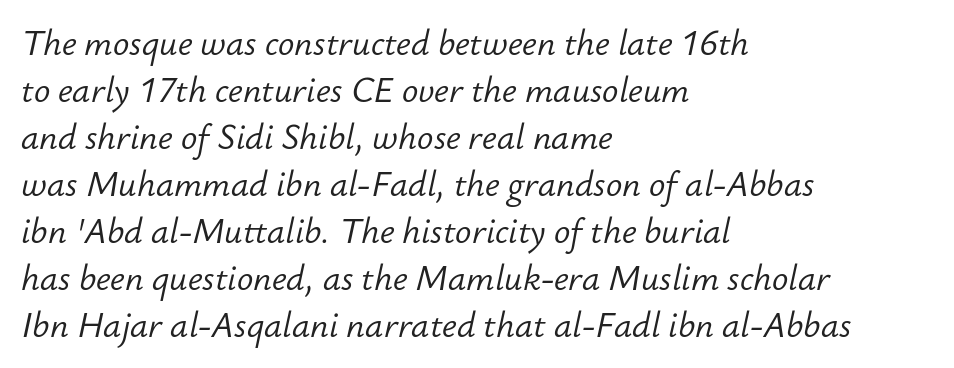
Q: Is the text bold? A: No.
Q: Is the text italic (slanted)? A: Yes, it leans right by about 12 degrees.
Q: Is the text underlined? A: No.
Q: How is the paragraph aligned? A: Left-aligned.
Q: Is the spacing between letters normal or unusually wide? A: Normal.
Q: Is the spacing between lines tight, normal or loose? A: Normal.
Q: Width (condensed, normal, or wide)? A: Normal.
Q: Stroke contrast? A: Low.
Q: x-height? A: Small.
Q: Monospaced? A: No.
